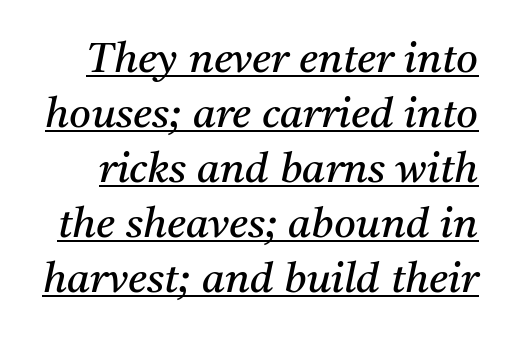
The font sits on the lighter half of the weight spectrum, regular included. Typographically, this falls in the serif category. A typesetter would call this leading conventional body-copy spacing. Honestly, the underline is the first thing you notice here. No extra tracking has been applied to these lines.
